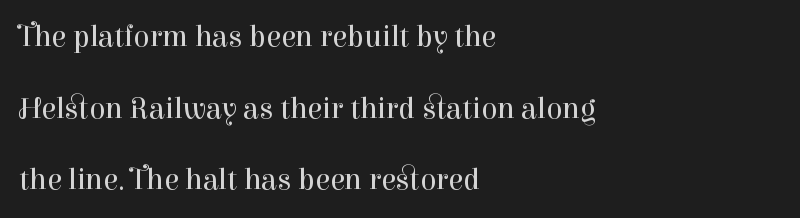
{"serif": "yes", "italic": "no", "bold": "no", "weight": "regular", "width": "normal", "stroke_contrast": "high", "x_height": "medium", "monospaced": "no", "underline": "no", "align": "left", "line_spacing": "loose", "line_spacing_ratio": 2.39, "letter_spacing": "normal", "letter_spacing_em": 0.0, "glyph_px": 30}
